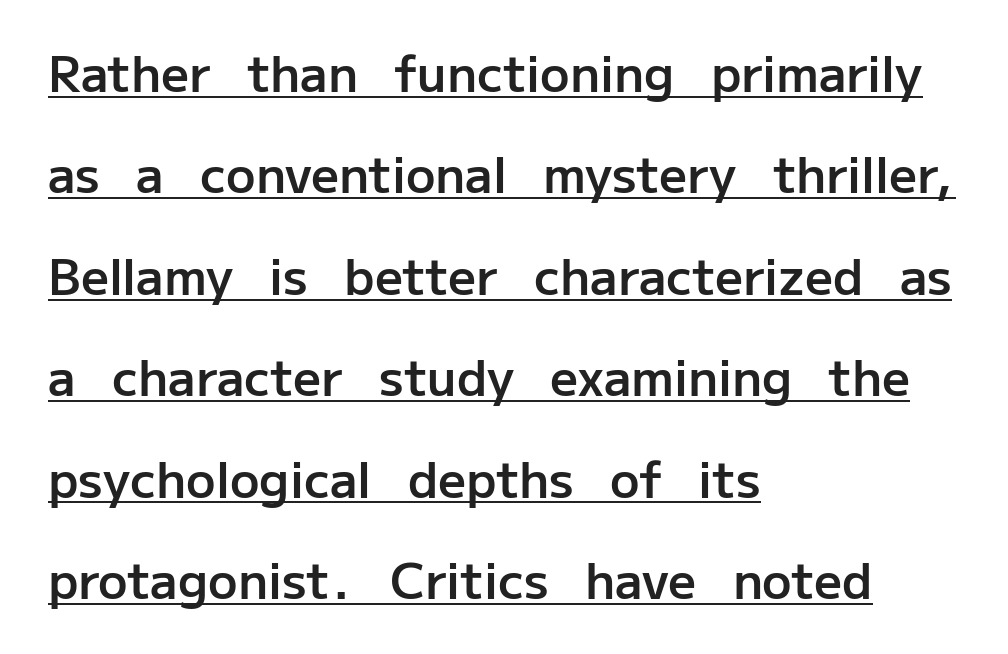
{"serif": "no", "italic": "no", "bold": "semi", "weight": "semibold", "width": "normal", "stroke_contrast": "low", "x_height": "medium", "monospaced": "no", "underline": "yes", "align": "left", "line_spacing": "loose", "line_spacing_ratio": 2.07, "letter_spacing": "normal", "letter_spacing_em": 0.0, "glyph_px": 49}
